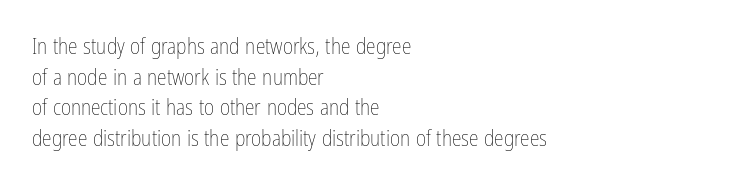
Q: Is the text bold? A: No.
Q: Is the text italic (slanted)? A: No, it is upright.
Q: Is the text underlined? A: No.
Q: How is the paragraph aligned? A: Left-aligned.
Q: Is the spacing between letters normal or unusually wide? A: Normal.
Q: Is the spacing between lines tight, normal or loose? A: Normal.
